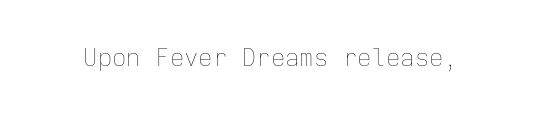
{"italic": "no", "bold": "no", "underline": "no", "letter_spacing": "normal", "letter_spacing_em": 0.0, "glyph_px": 24}
